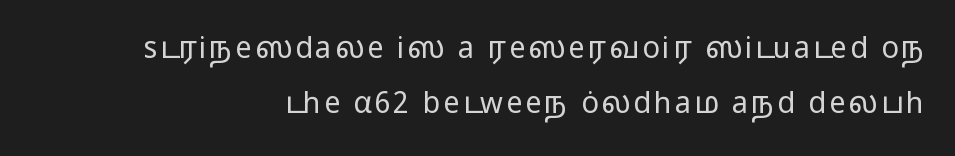
The image shows 29 px regular-weight, wide sans-serif type, upright; set line spacing 1.89x, not underlined; low stroke contrast and a medium x-height.
